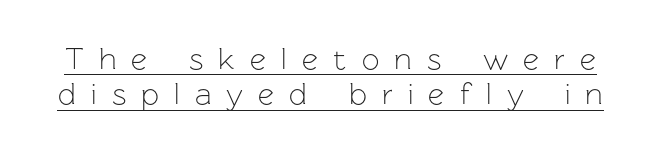
{"serif": "no", "italic": "no", "bold": "no", "weight": "light", "width": "normal", "stroke_contrast": "low", "x_height": "medium", "monospaced": "no", "underline": "yes", "line_spacing": "tight", "line_spacing_ratio": 1.14, "letter_spacing": "wide", "letter_spacing_em": 0.49, "glyph_px": 31}
